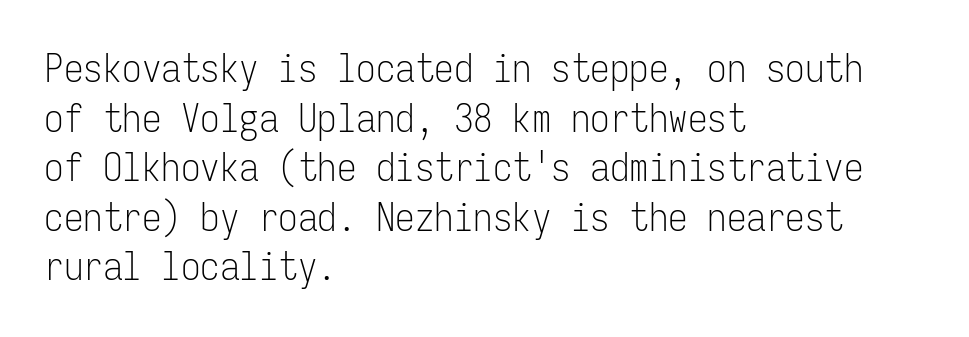
Q: Is the text bold? A: No.
Q: Is the text italic (slanted)? A: No, it is upright.
Q: Is the typeface a serif or a sans-serif typeface? A: Sans-serif.
Q: Is the text underlined? A: No.
Q: How is the paragraph aligned? A: Left-aligned.
Q: Is the spacing between letters normal or unusually wide? A: Normal.
Q: Is the spacing between lines tight, normal or loose? A: Normal.
Q: Width (condensed, normal, or wide)? A: Condensed.
Q: Stroke contrast? A: Low.
Q: x-height? A: Medium.
Q: Monospaced? A: Yes.
